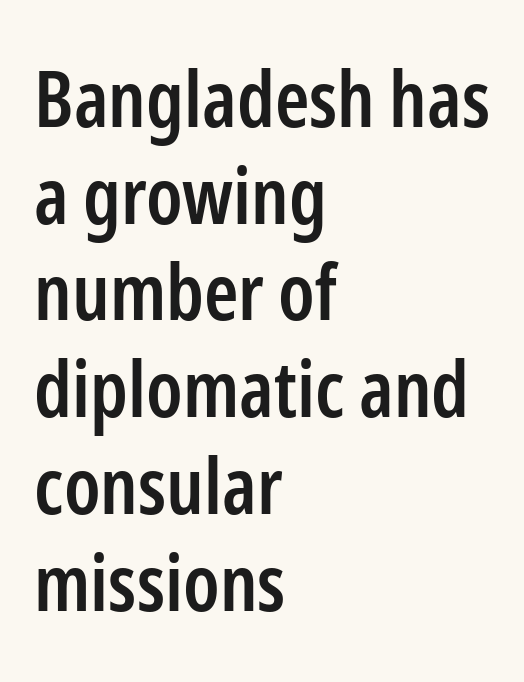
{"serif": "no", "italic": "no", "bold": "semi", "weight": "semibold", "width": "condensed", "stroke_contrast": "low", "x_height": "medium", "monospaced": "no", "underline": "no", "align": "left", "line_spacing_ratio": 1.24, "letter_spacing": "normal", "letter_spacing_em": 0.0, "glyph_px": 78}
